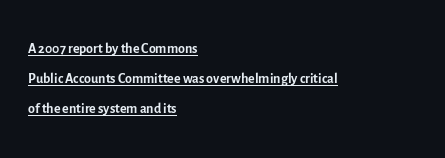
The image shows 20 px text type, upright; set left-aligned, normal line spacing (1.51x), normal letter spacing, underlined.
